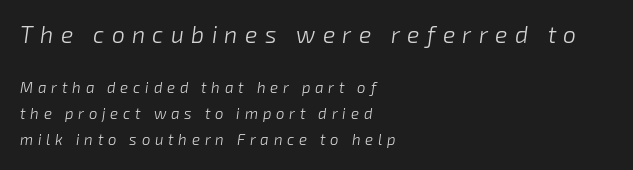
The image shows 23 px text type, italic (leaning right); set left-aligned, line spacing 1.73x, unusually wide letter spacing (+0.32 em), not underlined; the first (top) block is 1.53x larger.
